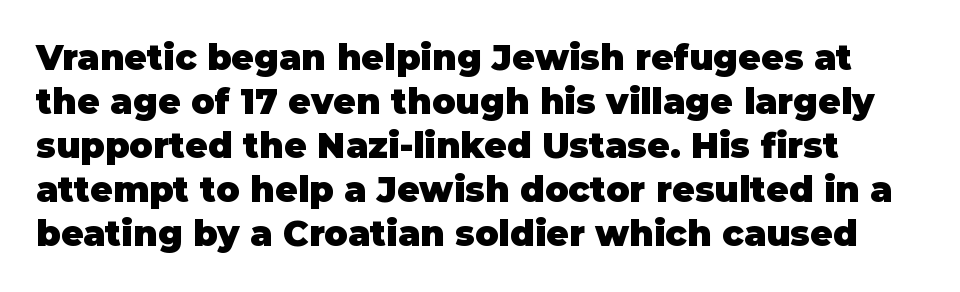
{"serif": "no", "italic": "no", "bold": "yes", "weight": "heavy", "width": "normal", "stroke_contrast": "low", "x_height": "large", "monospaced": "no", "underline": "no", "line_spacing": "normal", "line_spacing_ratio": 1.26, "letter_spacing": "normal", "letter_spacing_em": 0.0, "glyph_px": 35}
